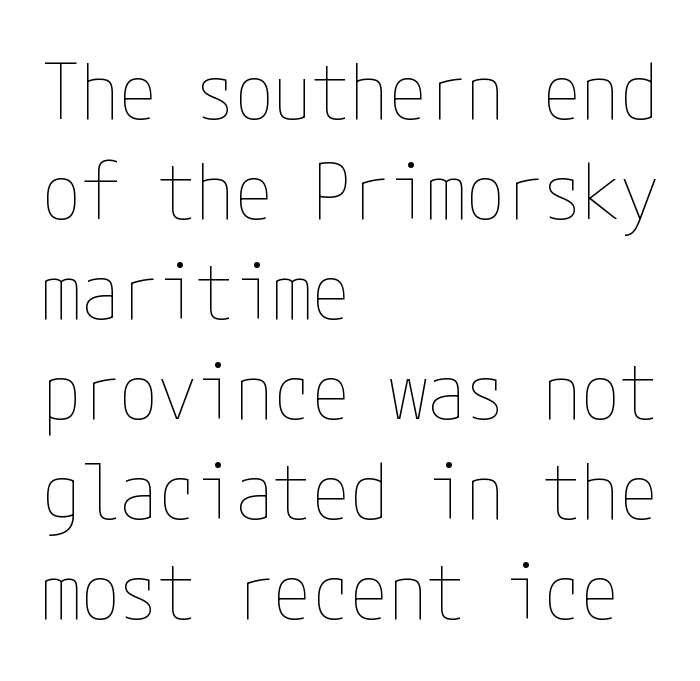
The image shows 77 px thin, condensed type, upright; set left-aligned, normal line spacing (1.3x), normal letter spacing, not underlined; low stroke contrast and a medium x-height.
